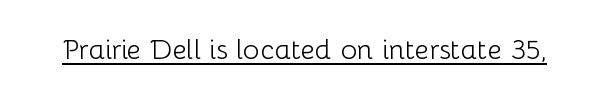
On a weight scale, this lands at 450 or below. Looks like regular typesetting: each glyph gets only the width it needs. Regarding serifs, this sample does without them. Posture: straight, roman, zero tilt. Every word sits above its own underline. This rendering leaves character spacing at its baseline value.
